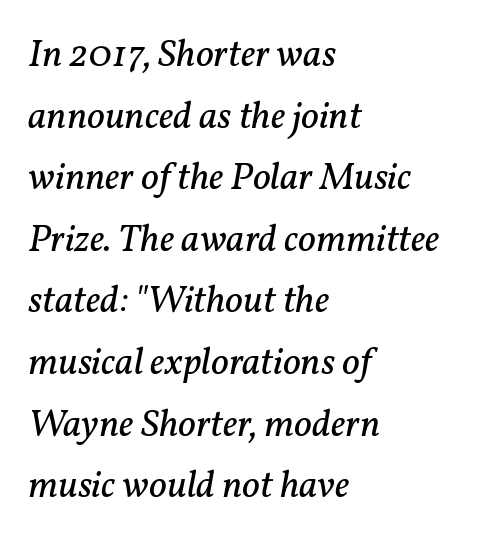
Q: Is the text bold? A: No.
Q: Is the text italic (slanted)? A: Yes, it leans right by about 11 degrees.
Q: Is the typeface a serif or a sans-serif typeface? A: Serif.
Q: Is the text underlined? A: No.
Q: How is the paragraph aligned? A: Left-aligned.
Q: Is the spacing between letters normal or unusually wide? A: Normal.
Q: Is the spacing between lines tight, normal or loose? A: Normal.
Q: Width (condensed, normal, or wide)? A: Normal.
Q: Stroke contrast? A: Low.
Q: x-height? A: Medium.
Q: Monospaced? A: No.
